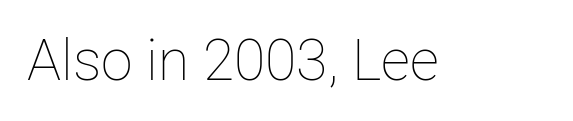
The image shows 57 px thin type, upright; set normal letter spacing, not underlined; low stroke contrast and a medium x-height.
